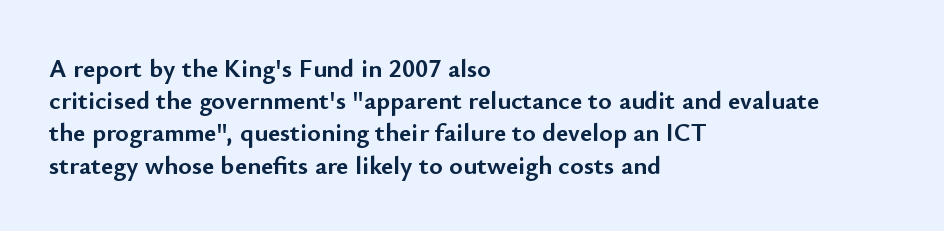
The image shows 26 px bold type, upright; set left-aligned, line spacing 1.24x, normal letter spacing, not underlined.
